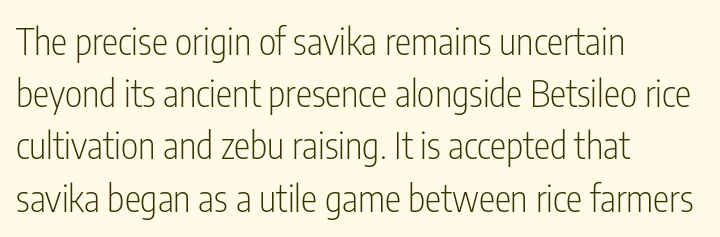
Q: Is the text bold? A: No.
Q: Is the text italic (slanted)? A: No, it is upright.
Q: Is the typeface a serif or a sans-serif typeface? A: Sans-serif.
Q: Is the text underlined? A: No.
Q: How is the paragraph aligned? A: Left-aligned.
Q: Is the spacing between letters normal or unusually wide? A: Normal.
Q: Is the spacing between lines tight, normal or loose? A: Normal.
Q: Width (condensed, normal, or wide)? A: Condensed.
Q: Stroke contrast? A: Low.
Q: x-height? A: Medium.
Q: Monospaced? A: No.
